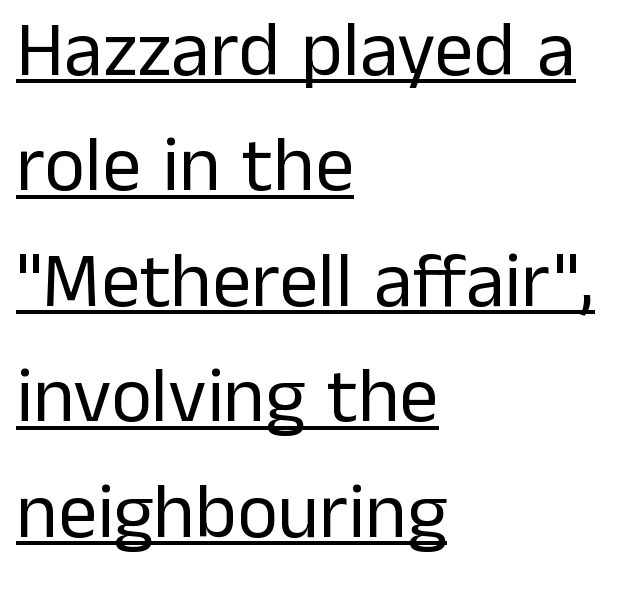
The image shows 78 px regular-weight sans-serif type, upright; set left-aligned, normal line spacing (1.48x), normal letter spacing, underlined; low stroke contrast and a medium x-height.
